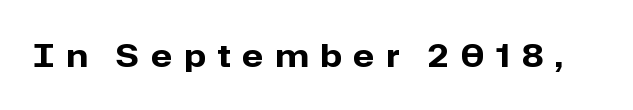
Look at the stroke-to-counter ratio: heavy, a bold. Letters rest on an invisible, unmarked baseline. The face used here is rendered with a markedly widened letterfit. This sample has the flowing, uneven cadence of proportional lettering. Classification — sans serif. If you drew a line through each stem, it would be perfectly vertical.
